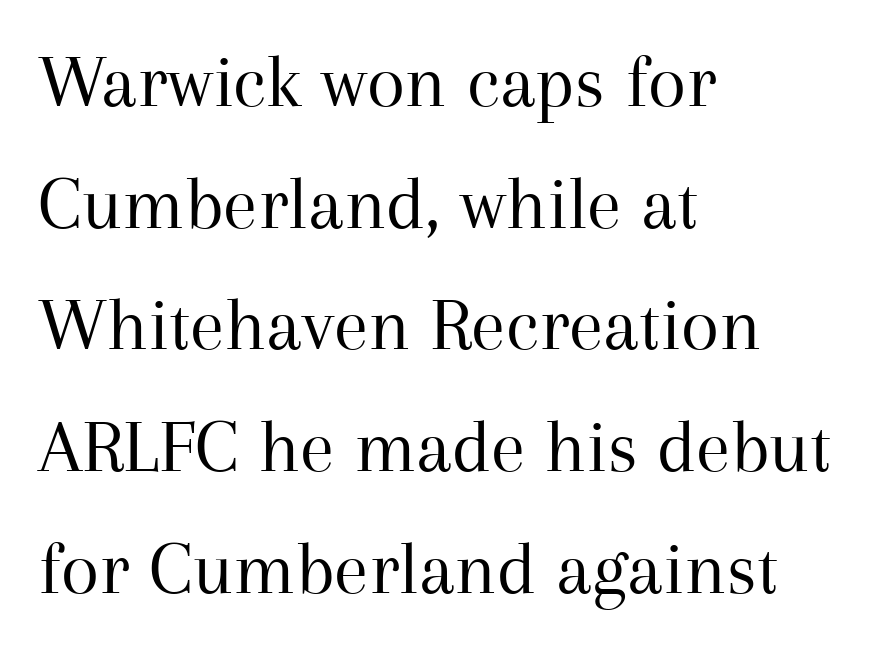
{"serif": "yes", "italic": "no", "bold": "no", "weight": "regular", "width": "normal", "stroke_contrast": "medium", "x_height": "medium", "monospaced": "no", "underline": "no", "align": "left", "line_spacing": "normal", "line_spacing_ratio": 1.56, "letter_spacing": "normal", "letter_spacing_em": 0.0, "glyph_px": 78}
